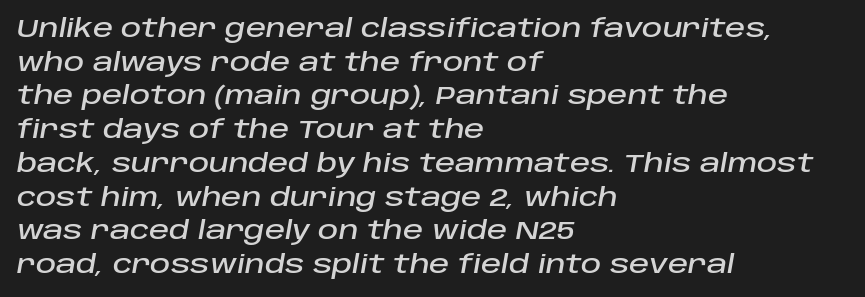
The image shows 25 px text type, italic (leaning right); set left-aligned, normal line spacing (1.35x), normal letter spacing, not underlined.
